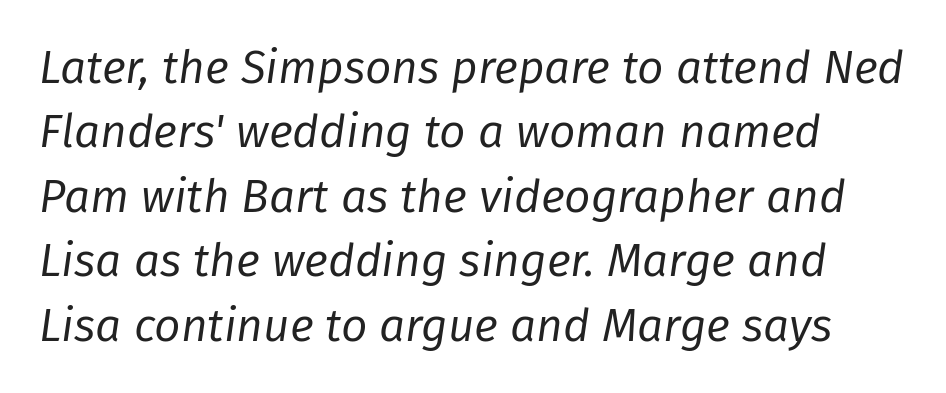
Q: Is the text bold? A: No.
Q: Is the text italic (slanted)? A: Yes, it leans right by about 8 degrees.
Q: Is the text underlined? A: No.
Q: Is the spacing between letters normal or unusually wide? A: Normal.
Q: Is the spacing between lines tight, normal or loose? A: Normal.
Q: Width (condensed, normal, or wide)? A: Normal.
Q: Stroke contrast? A: Low.
Q: x-height? A: Medium.
Q: Monospaced? A: No.
